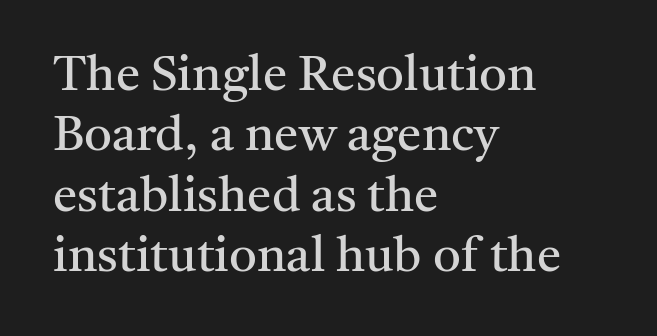
The image shows 49 px regular-weight serif type, upright; set left-aligned, line spacing 1.23x, normal letter spacing, not underlined; medium stroke contrast and a medium x-height.
